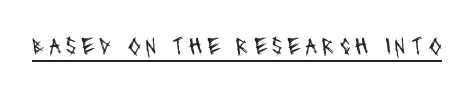
The image shows 24 px text type; set unusually wide letter spacing (+0.2 em), underlined.
